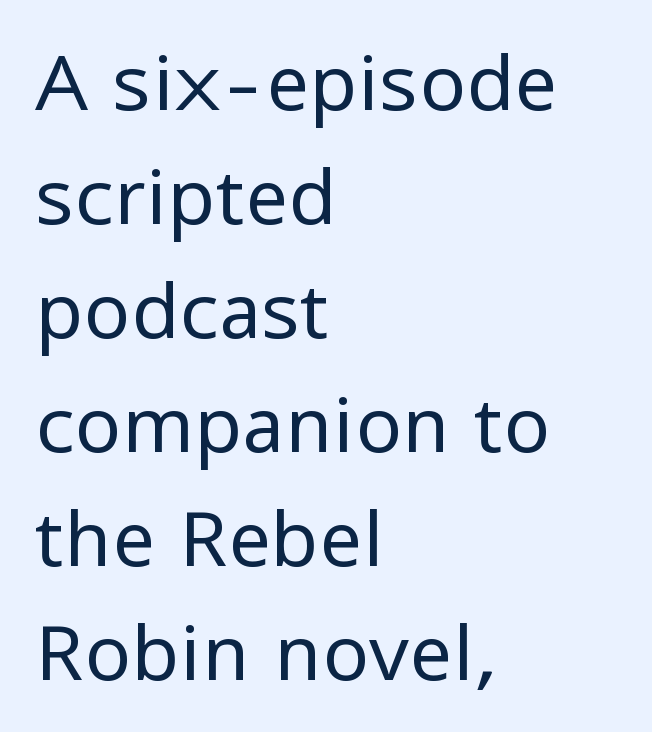
The image shows 77 px regular-weight sans-serif type, upright; set left-aligned, normal line spacing (1.48x), normal letter spacing, not underlined; low stroke contrast and a medium x-height.
